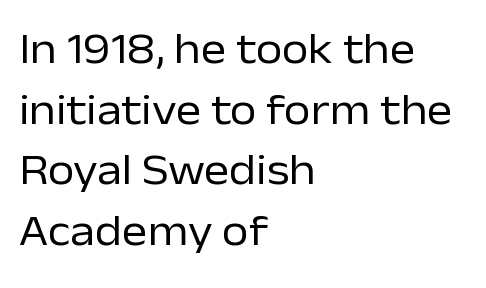
{"serif": "no", "italic": "no", "bold": "no", "weight": "regular", "width": "normal", "stroke_contrast": "low", "x_height": "medium", "monospaced": "no", "underline": "no", "align": "left", "line_spacing": "normal", "line_spacing_ratio": 1.41, "letter_spacing": "normal", "letter_spacing_em": 0.0, "glyph_px": 43}
